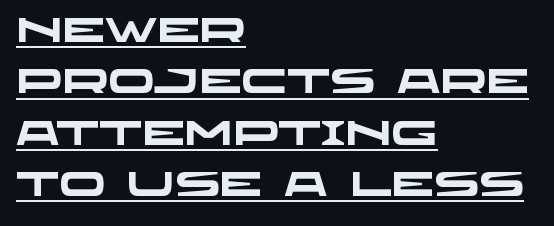
{"serif": "no", "bold": "yes", "weight": "heavy", "width": "wide", "stroke_contrast": "low", "x_height": "large", "monospaced": "no", "underline": "yes", "align": "left", "line_spacing": "normal", "line_spacing_ratio": 1.51, "letter_spacing": "normal", "letter_spacing_em": 0.0, "glyph_px": 34}
